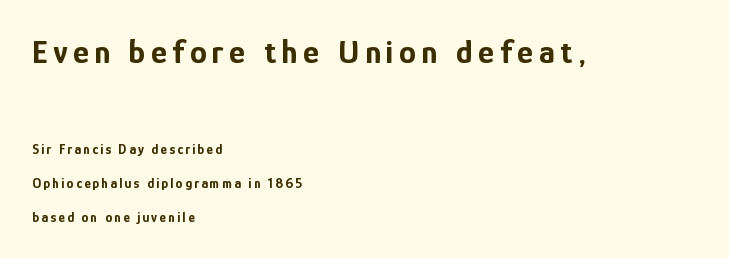
Teacher's note: observe the even left margin — that is flush-left alignment. The letters are bold, with thick, heavy strokes. Type size steps down from the first block to the second. Leading: increased. Each letter keeps its own natural width here, so spacing adapts to shape. Honestly, there is no underline to notice here at all.
